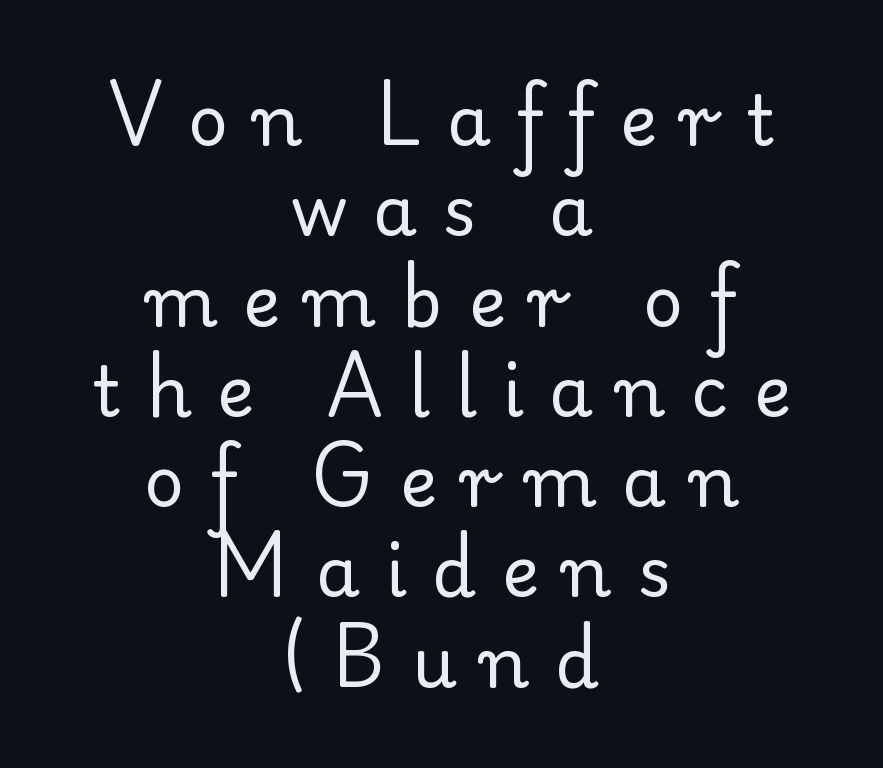
Tall strokes in this sample are plumb rather than angled. Are there feet on the stems? There are — it's a serif. Visually the block forms a symmetrical silhouette, jagged on both flanks. The rendering inserts visible extra space after every character. Check the space under the baseline: it is left empty.
